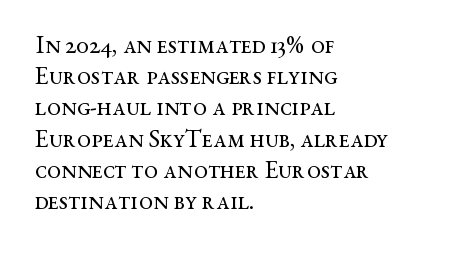
Q: Is the text bold? A: No.
Q: Is the text italic (slanted)? A: No, it is upright.
Q: Is the text underlined? A: No.
Q: How is the paragraph aligned? A: Left-aligned.
Q: Is the spacing between letters normal or unusually wide? A: Normal.
Q: Is the spacing between lines tight, normal or loose? A: Normal.
